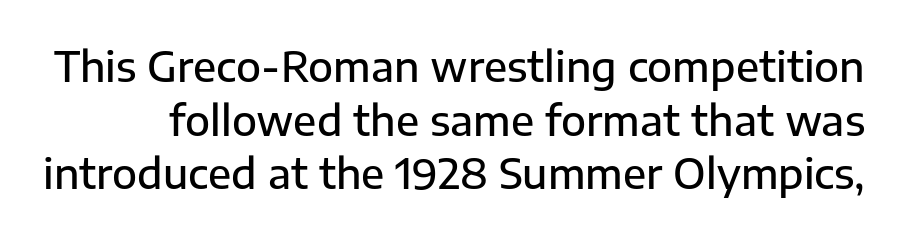
{"serif": "no", "italic": "no", "bold": "semi", "weight": "semibold", "width": "normal", "stroke_contrast": "low", "x_height": "medium", "monospaced": "no", "underline": "no", "line_spacing": "normal", "line_spacing_ratio": 1.31, "letter_spacing": "normal", "letter_spacing_em": 0.0, "glyph_px": 41}
